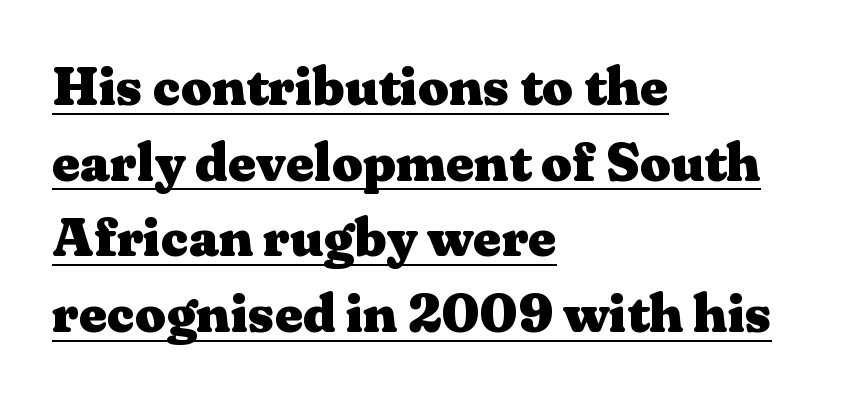
{"serif": "yes", "italic": "no", "bold": "yes", "weight": "heavy", "width": "wide", "stroke_contrast": "medium", "x_height": "medium", "monospaced": "no", "underline": "yes", "align": "left", "line_spacing": "normal", "line_spacing_ratio": 1.4, "letter_spacing": "normal", "letter_spacing_em": 0.0, "glyph_px": 54}
